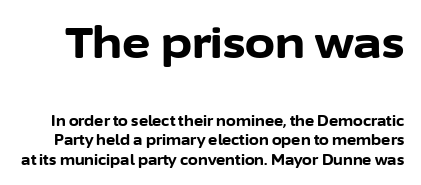
Q: Is the text bold? A: Yes.
Q: Is the text italic (slanted)? A: No, it is upright.
Q: Is the typeface a serif or a sans-serif typeface? A: Sans-serif.
Q: Is the text underlined? A: No.
Q: Is the spacing between letters normal or unusually wide? A: Normal.
Q: Is the spacing between lines tight, normal or loose? A: Normal.
Q: Which block of text is set in a larger size, the first (top) or the second (bottom)? A: The first (top) one.
Q: Width (condensed, normal, or wide)? A: Normal.
Q: Stroke contrast? A: Low.
Q: x-height? A: Medium.
Q: Monospaced? A: No.
